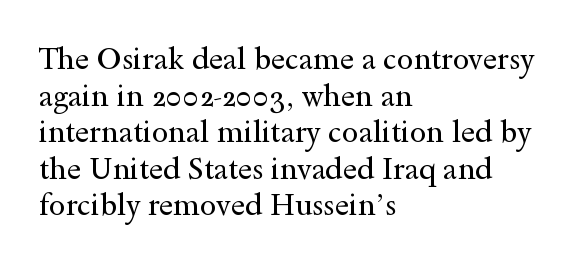
Does extra space separate the letters? No, they use regular spacing. Teacher's note: observe the even left margin — that is flush-left alignment. No word sits above an underline. This sample uses an upright cut, with every glyph sitting square on the baseline. Looks like regular typesetting: each glyph gets only the width it needs.
